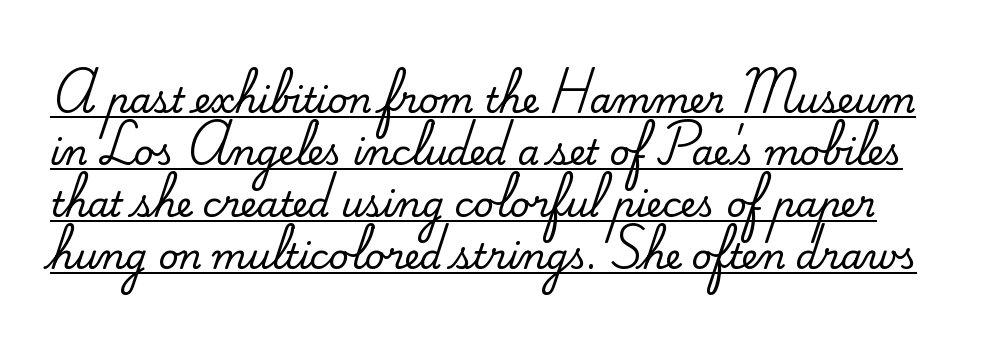
Tracking value appears to be zero — textbook default spacing. Unlike a clean sans, this face finishes its strokes with serifs. You could not count columns in this text — the font is proportionally spaced. Reading down the column, the eye jumps a familiar distance to each next line. A typographer would call this underscored text.
